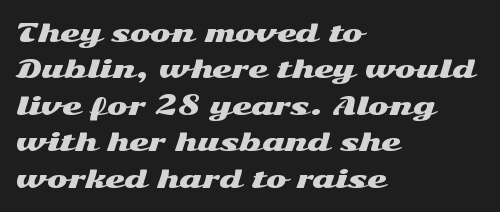
{"underline": "no", "align": "left", "line_spacing": "normal", "line_spacing_ratio": 1.46, "letter_spacing": "normal", "letter_spacing_em": 0.0, "glyph_px": 25}
